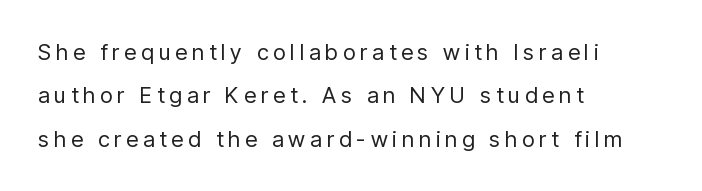
The words here are not underlined. Bold? No — there's no thickening of the strokes. Characters remain perfectly vertical along every line. Honestly, the letter spacing is so wide it's the main thing you notice.
